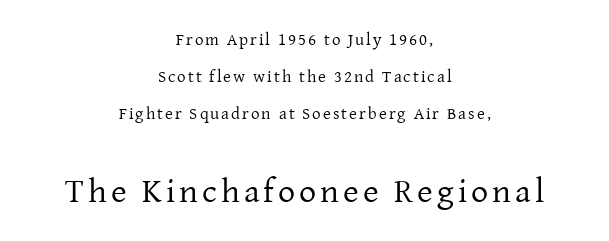
The image shows 34 px regular-weight serif type, upright; set centered, loose line spacing (2.17x), not underlined; the second (bottom) block is 2.0x larger; low stroke contrast and a medium x-height.
